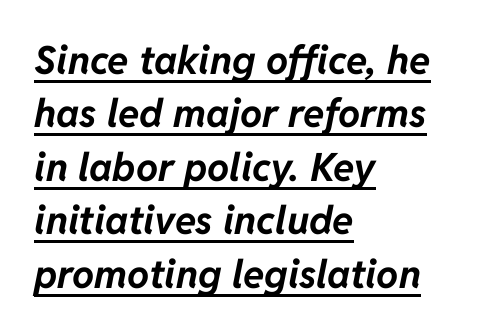
The image shows 39 px bold type, italic (leaning right); set left-aligned, normal line spacing (1.37x), normal letter spacing, underlined; low stroke contrast and a medium x-height.
